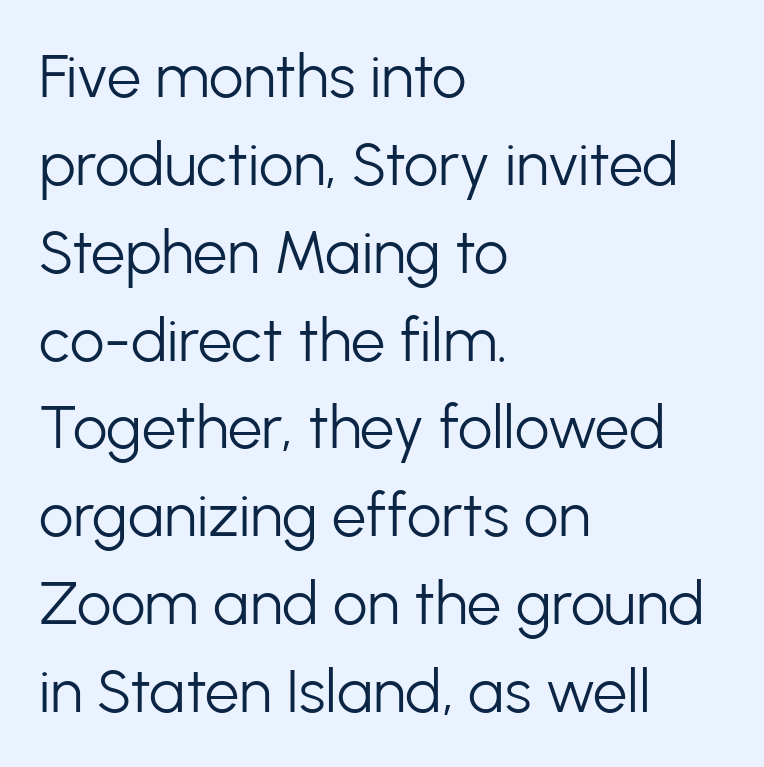
The typeface has the unassuming heft of standard copy or less. The letters stand straight up with perfectly vertical stems. The baseline area is clear. The tracking reads as untouched default to a designer's eye. A typesetter would call this proportional, since set widths differ per character.
